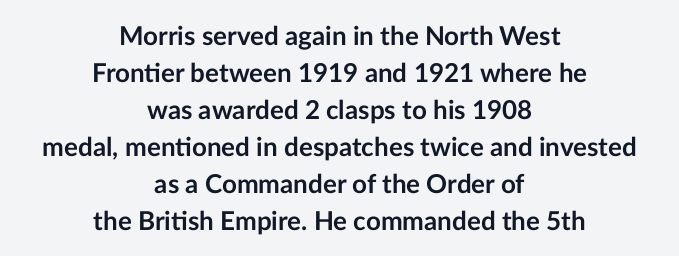
Q: Is the text bold? A: Yes.
Q: Is the text italic (slanted)? A: No, it is upright.
Q: Is the text underlined? A: No.
Q: How is the paragraph aligned? A: Centered.
Q: Is the spacing between letters normal or unusually wide? A: Normal.
Q: Is the spacing between lines tight, normal or loose? A: Normal.
